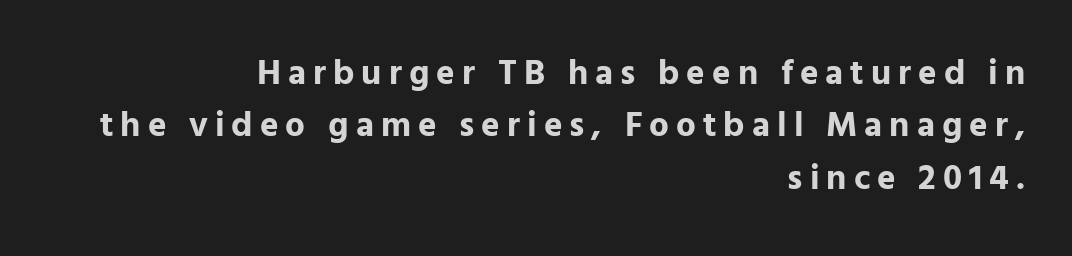
Posture: vertical. Teacher's note: observe the even right margin — that is flush-right alignment. The face used here has the dense, thick strokes of a bold. Someone cranked the tracking dial way up on this one. Notice how descenders clear the ascenders below comfortably — that's standard leading. The glyphs in this specimen are sans serif.
